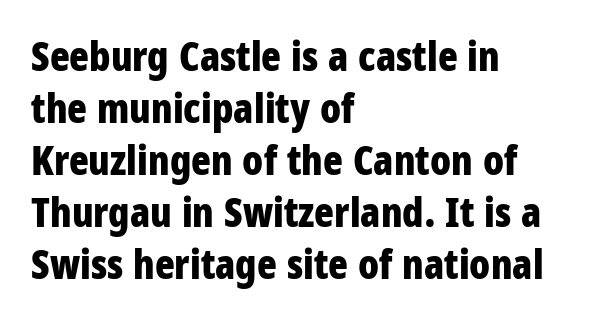
This rendering leaves character spacing at its baseline value. The setting favours the left margin, as ordinary paragraphs usually do. Is this a fixed-width face? No — the glyphs have proportional, varying widths. Style check: upright. Notice how descenders clear the ascenders below comfortably — that's standard leading.
